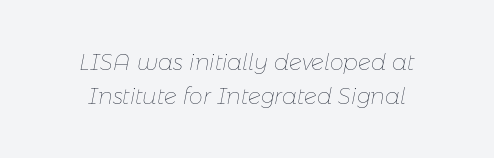
The image shows 22 px text type, italic (leaning right); set centered, normal line spacing (1.53x), normal letter spacing, not underlined.
